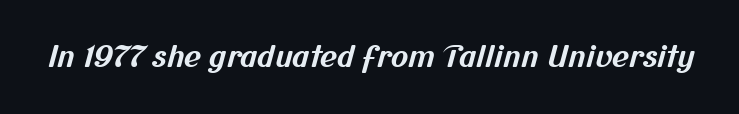
Q: Is the text bold? A: Yes.
Q: Is the typeface a serif or a sans-serif typeface? A: Sans-serif.
Q: Is the text underlined? A: No.
Q: Is the spacing between letters normal or unusually wide? A: Normal.
Q: Width (condensed, normal, or wide)? A: Normal.
Q: Stroke contrast? A: Medium.
Q: x-height? A: Medium.
Q: Monospaced? A: No.
